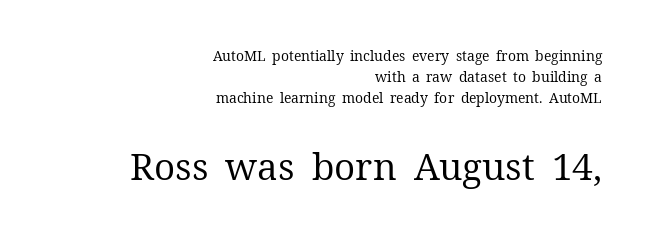
{"serif": "yes", "italic": "no", "bold": "no", "weight": "regular", "width": "normal", "stroke_contrast": "medium", "x_height": "medium", "monospaced": "no", "underline": "no", "align": "right", "line_spacing": "normal", "line_spacing_ratio": 1.51, "letter_spacing": "normal", "letter_spacing_em": 0.0, "larger_block": "second", "size_ratio": 2.64, "glyph_px": 37}
